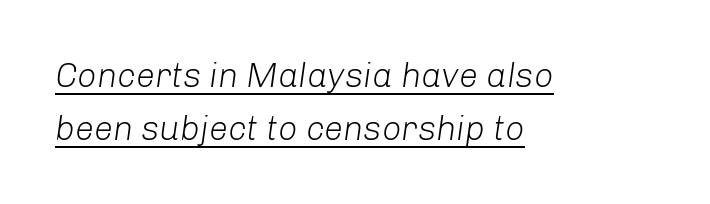
{"italic": "yes", "lean": "right", "slant_degrees": 8, "bold": "no", "weight": "light", "width": "normal", "stroke_contrast": "low", "x_height": "medium", "monospaced": "no", "underline": "yes", "align": "left", "line_spacing": "normal", "line_spacing_ratio": 1.55, "letter_spacing": "normal", "letter_spacing_em": 0.0, "glyph_px": 34}
